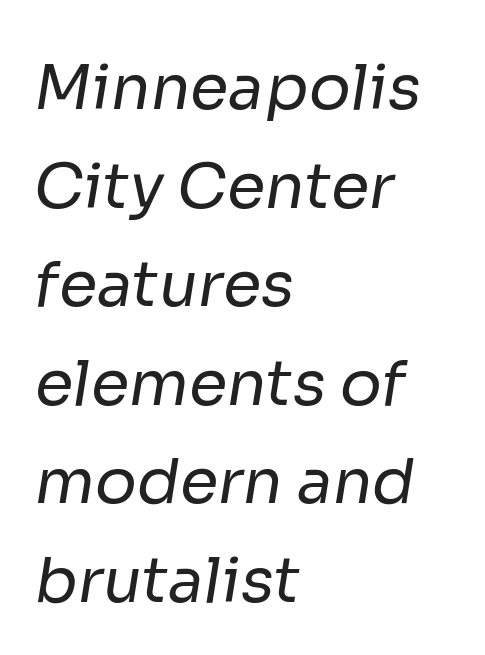
All the whitespace from short lines collects on the right. The letters advance in unequal steps, a hallmark of proportional type. A sans-serif font was chosen for this passage. Descenders hang freely into open space.
